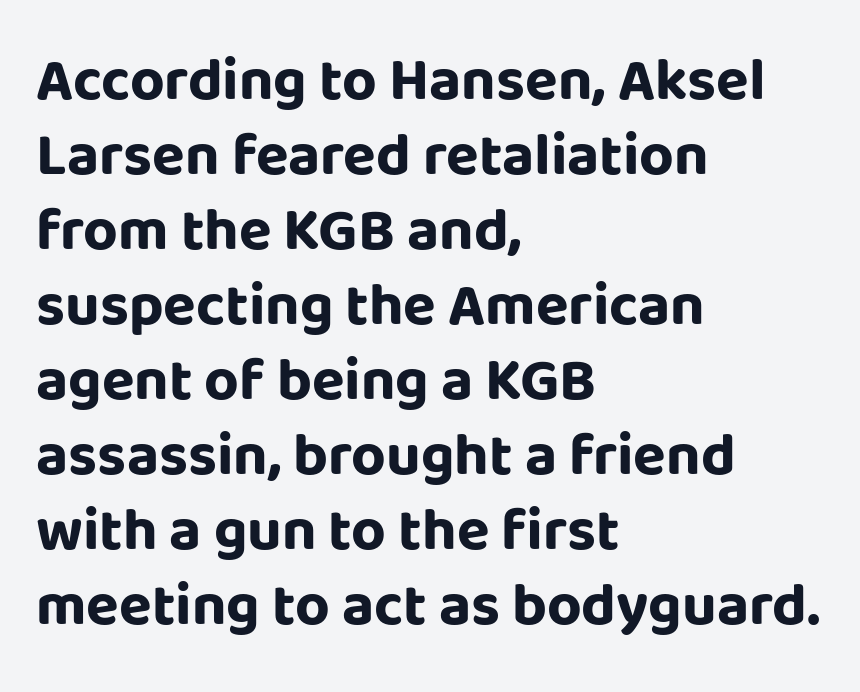
{"serif": "no", "italic": "no", "bold": "yes", "weight": "bold", "width": "normal", "stroke_contrast": "low", "x_height": "large", "monospaced": "no", "underline": "no", "align": "left", "line_spacing": "normal", "line_spacing_ratio": 1.25, "letter_spacing": "normal", "letter_spacing_em": 0.0, "glyph_px": 60}
